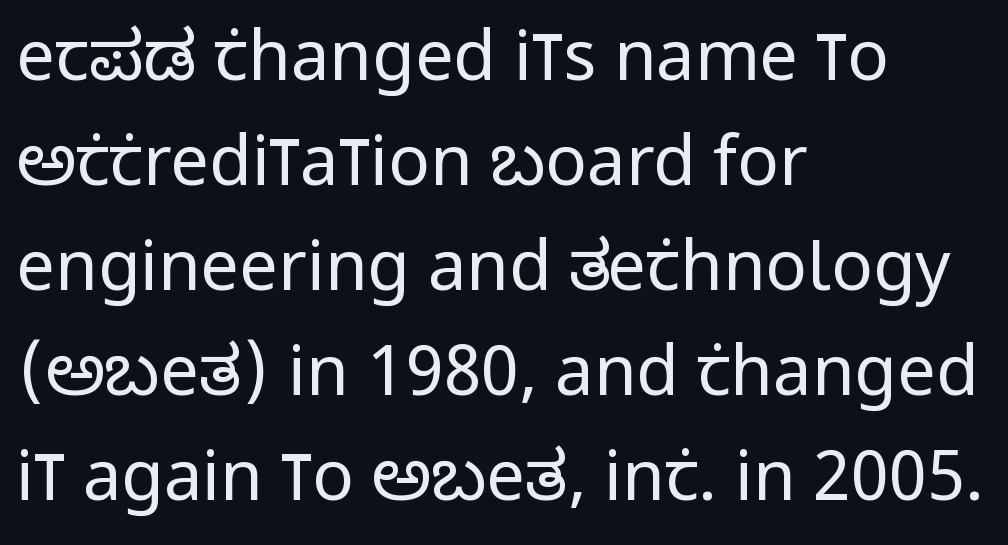
{"serif": "no", "italic": "no", "bold": "no", "weight": "regular", "width": "condensed", "stroke_contrast": "low", "x_height": "large", "monospaced": "no", "underline": "no", "align": "left", "line_spacing": "normal", "line_spacing_ratio": 1.52, "letter_spacing": "normal", "letter_spacing_em": 0.0, "glyph_px": 69}
